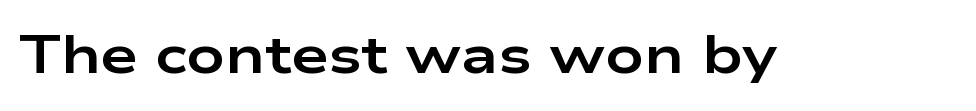
How are the letters spaced? Ordinarily, with no added tracking. Does the weight exceed regular? Yes, all the way to bold. Observe the absence of serifs on each vertical stroke in this sample. This is roman type, the default non-slanted kind.
